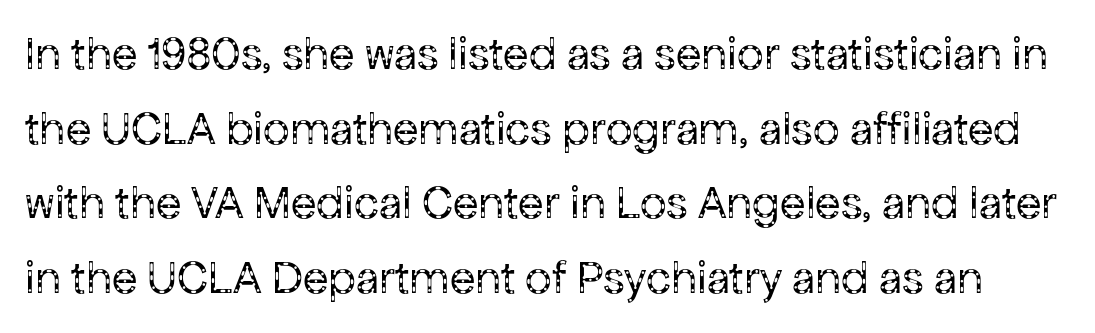
Q: Is the text bold? A: No.
Q: Is the text italic (slanted)? A: No, it is upright.
Q: Is the typeface a serif or a sans-serif typeface? A: Sans-serif.
Q: Is the text underlined? A: No.
Q: Is the spacing between letters normal or unusually wide? A: Normal.
Q: Is the spacing between lines tight, normal or loose? A: Normal.
Q: Width (condensed, normal, or wide)? A: Normal.
Q: Stroke contrast? A: Low.
Q: x-height? A: Medium.
Q: Monospaced? A: No.
